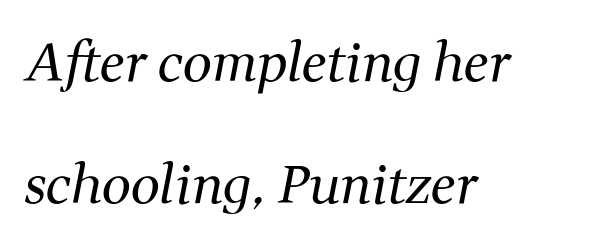
The weight would be labelled regular, book, light, or lighter still. Style check: oblique. This sample uses plain, unmodified letter spacing. The face used here is seriffed, in the tradition of book romans.
